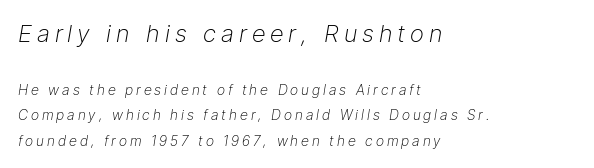
{"italic": "yes", "lean": "right", "slant_degrees": 9, "bold": "no", "underline": "no", "align": "left", "line_spacing_ratio": 1.82, "letter_spacing": "wide", "letter_spacing_em": 0.21, "larger_block": "first", "size_ratio": 1.71, "glyph_px": 24}
